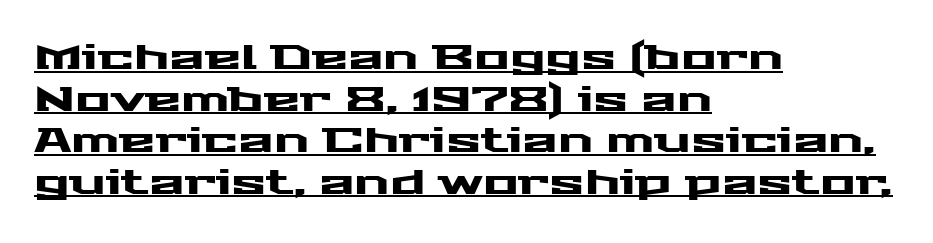
{"serif": "no", "italic": "no", "width": "wide", "stroke_contrast": "medium", "x_height": "medium", "monospaced": "no", "underline": "yes", "align": "left", "line_spacing": "normal", "line_spacing_ratio": 1.26, "letter_spacing": "normal", "letter_spacing_em": 0.0, "glyph_px": 33}
